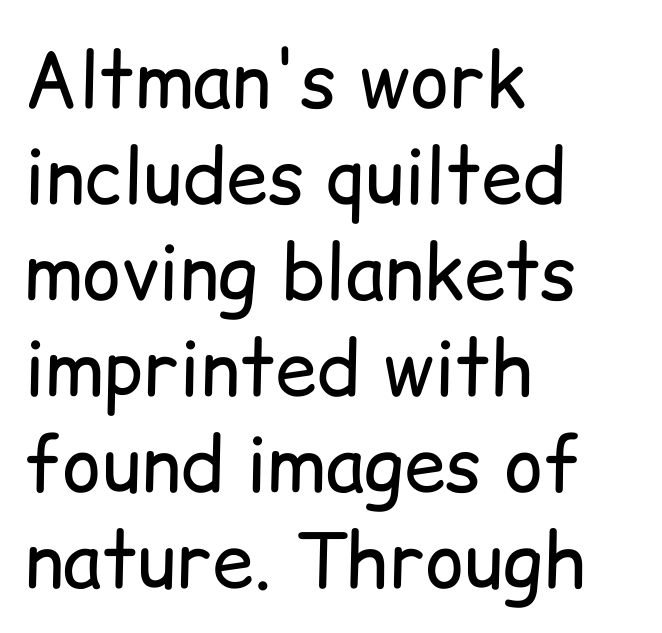
Q: Is the text bold? A: No.
Q: Is the text italic (slanted)? A: No, it is upright.
Q: Is the typeface a serif or a sans-serif typeface? A: Sans-serif.
Q: Is the text underlined? A: No.
Q: How is the paragraph aligned? A: Left-aligned.
Q: Is the spacing between letters normal or unusually wide? A: Normal.
Q: Is the spacing between lines tight, normal or loose? A: Normal.
Q: Width (condensed, normal, or wide)? A: Normal.
Q: Stroke contrast? A: Low.
Q: x-height? A: Medium.
Q: Monospaced? A: No.
